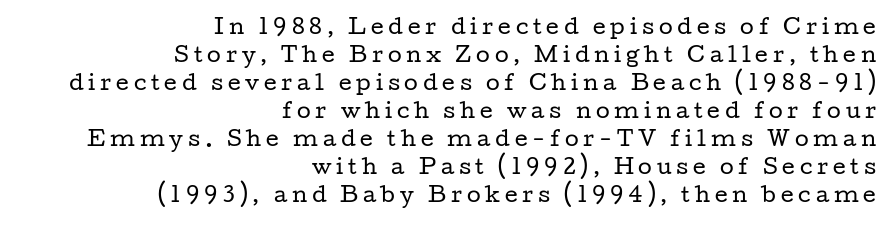
The typography opts for an upright posture over an oblique one. The passage shown has open, widely tracked lettering throughout. Heaviness? Minimal to ordinary, like unemphasized prose. Regular leading.
